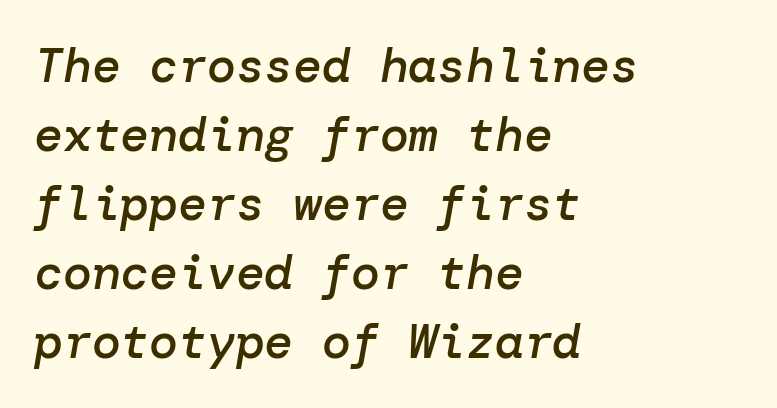
Q: Is the text bold? A: Semi-bold.
Q: Is the text italic (slanted)? A: Yes, it leans right by about 10 degrees.
Q: Is the text underlined? A: No.
Q: How is the paragraph aligned? A: Left-aligned.
Q: Is the spacing between letters normal or unusually wide? A: Normal.
Q: Is the spacing between lines tight, normal or loose? A: Normal.
Q: Width (condensed, normal, or wide)? A: Normal.
Q: Stroke contrast? A: Low.
Q: x-height? A: Medium.
